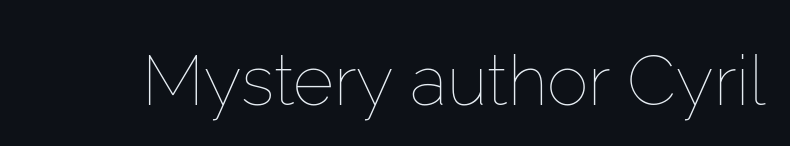
{"italic": "no", "bold": "no", "weight": "thin", "width": "normal", "stroke_contrast": "low", "x_height": "medium", "monospaced": "no", "underline": "no", "letter_spacing": "normal", "letter_spacing_em": 0.0, "glyph_px": 70}
